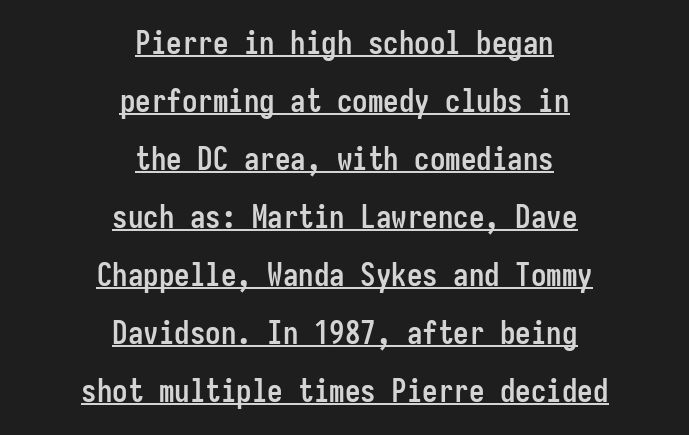
The image shows 31 px semibold, condensed sans-serif type, upright, monospaced; set centered, line spacing 1.87x, normal letter spacing, underlined; low stroke contrast and a medium x-height.
